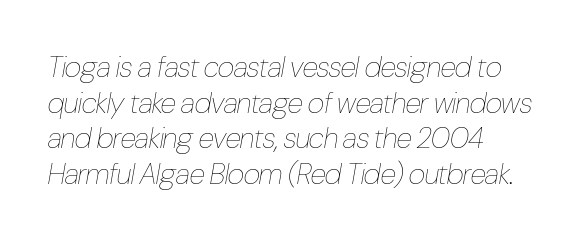
{"italic": "yes", "lean": "right", "slant_degrees": 10, "bold": "no", "weight": "thin", "width": "condensed", "stroke_contrast": "low", "x_height": "medium", "monospaced": "no", "underline": "no", "align": "left", "line_spacing_ratio": 1.23, "letter_spacing": "normal", "letter_spacing_em": 0.0, "glyph_px": 29}
